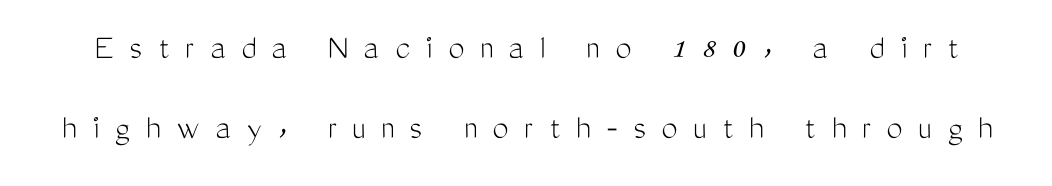
The image shows 36 px light, condensed sans-serif type, upright; set loose line spacing (2.22x), unusually wide letter spacing (+0.44 em), not underlined; medium stroke contrast and a medium x-height.
